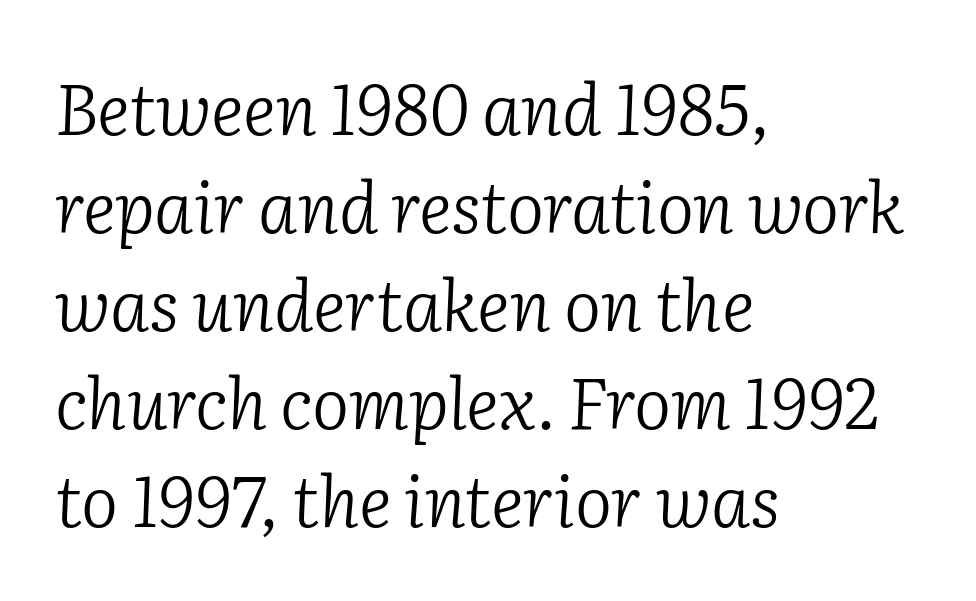
The image shows 70 px light serif type, italic (leaning right); set left-aligned, normal line spacing (1.4x), normal letter spacing, not underlined; low stroke contrast and a medium x-height.
